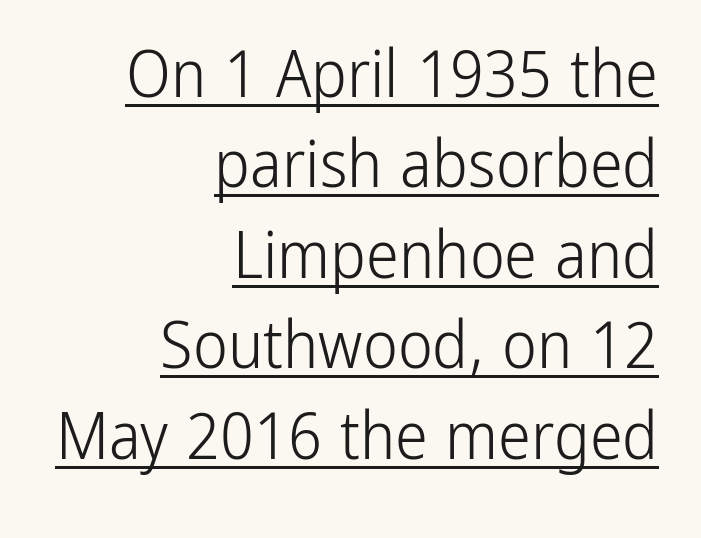
The rendering shows plain stroke endings on the letterforms — a sans-serif design. The rendering uses natural spacing where letterforms have individual widths. Weight: regular or lighter. Check the space under the baseline: a stroke is drawn there. These lines keep a tight, regular rhythm from letter to letter. The typography opts for an upright posture over an oblique one.
